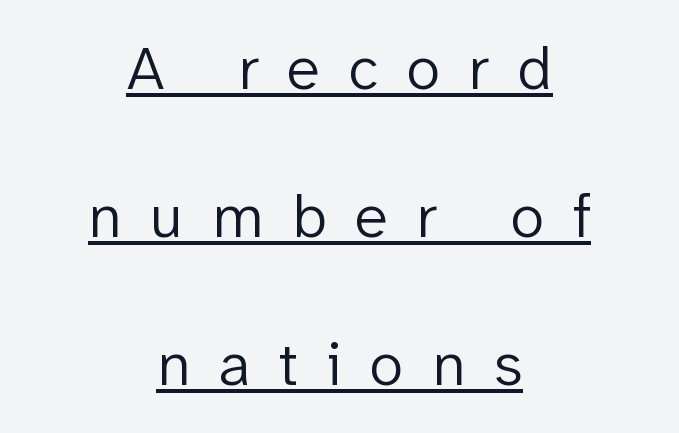
The image shows 62 px light sans-serif type, upright; set centered, loose line spacing (2.39x), unusually wide letter spacing (+0.46 em), underlined; low stroke contrast and a medium x-height.
